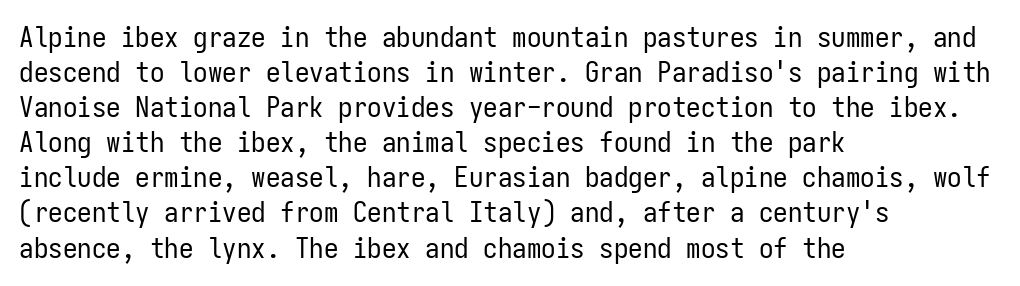
{"serif": "no", "italic": "no", "bold": "no", "weight": "regular", "width": "condensed", "stroke_contrast": "low", "x_height": "medium", "monospaced": "yes", "underline": "no", "align": "left", "line_spacing_ratio": 1.21, "letter_spacing": "normal", "letter_spacing_em": 0.0, "glyph_px": 29}
